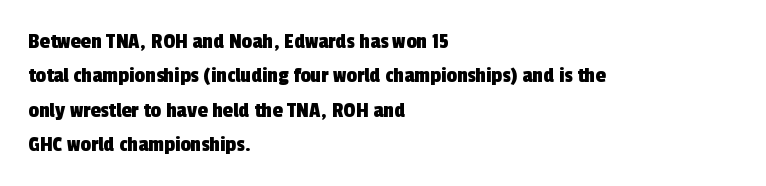
Q: Is the text underlined? A: No.
Q: How is the paragraph aligned? A: Left-aligned.
Q: Is the spacing between letters normal or unusually wide? A: Normal.
Q: Is the spacing between lines tight, normal or loose? A: Normal.
